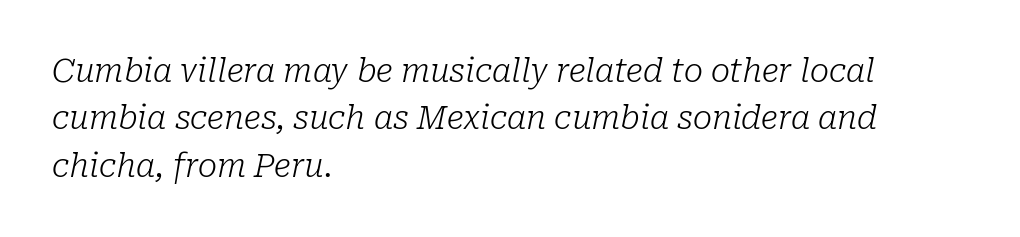
Q: Is the text bold? A: No.
Q: Is the text italic (slanted)? A: Yes, it leans right by about 10 degrees.
Q: Is the typeface a serif or a sans-serif typeface? A: Serif.
Q: Is the text underlined? A: No.
Q: How is the paragraph aligned? A: Left-aligned.
Q: Is the spacing between letters normal or unusually wide? A: Normal.
Q: Is the spacing between lines tight, normal or loose? A: Normal.
Q: Width (condensed, normal, or wide)? A: Normal.
Q: Stroke contrast? A: Low.
Q: x-height? A: Medium.
Q: Monospaced? A: No.
